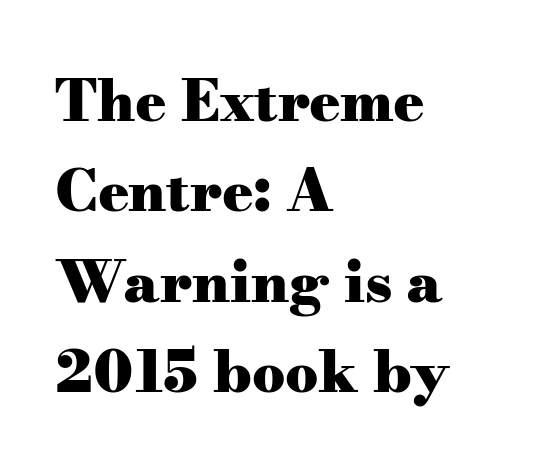
The image shows 58 px heavy, wide serif type, upright; set left-aligned, normal line spacing (1.56x), normal letter spacing, not underlined; medium stroke contrast and a small x-height.
